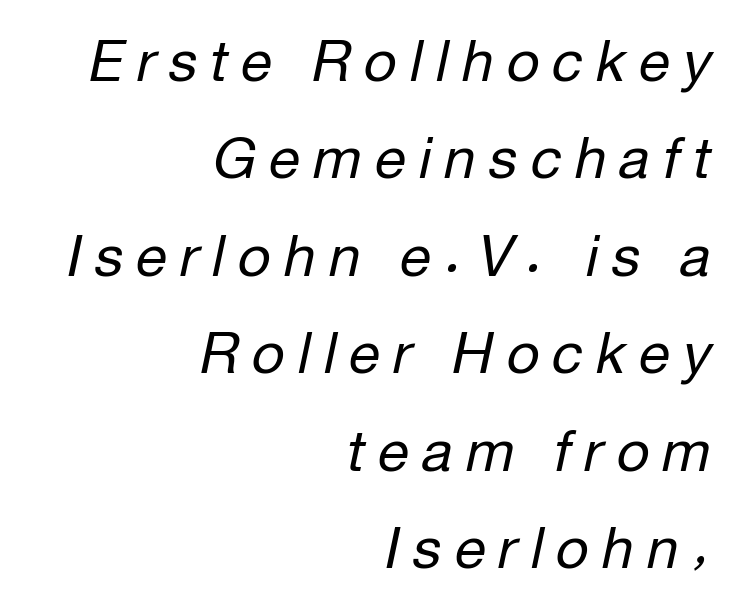
{"italic": "yes", "lean": "right", "slant_degrees": 12, "bold": "no", "weight": "regular", "width": "normal", "stroke_contrast": "low", "x_height": "medium", "monospaced": "no", "underline": "no", "align": "right", "line_spacing_ratio": 1.71, "letter_spacing": "wide", "letter_spacing_em": 0.23, "glyph_px": 57}
